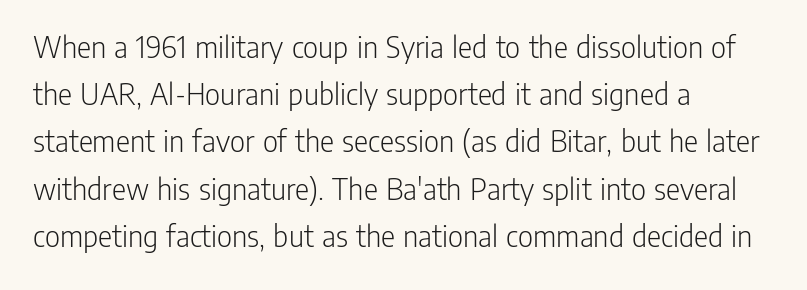
{"serif": "no", "italic": "no", "bold": "no", "weight": "light", "width": "condensed", "stroke_contrast": "low", "x_height": "medium", "monospaced": "no", "underline": "no", "align": "left", "line_spacing": "normal", "line_spacing_ratio": 1.43, "letter_spacing": "normal", "letter_spacing_em": 0.0, "glyph_px": 33}
